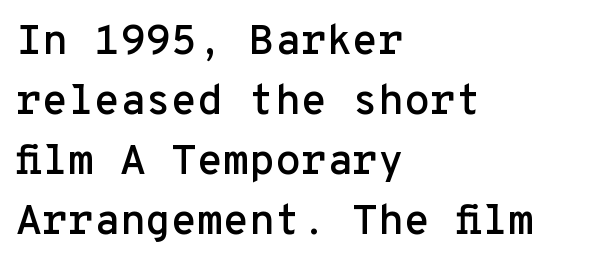
{"serif": "no", "italic": "no", "width": "normal", "stroke_contrast": "low", "x_height": "medium", "monospaced": "yes", "underline": "no", "align": "left", "line_spacing": "normal", "line_spacing_ratio": 1.43, "letter_spacing": "normal", "letter_spacing_em": 0.0, "glyph_px": 42}
